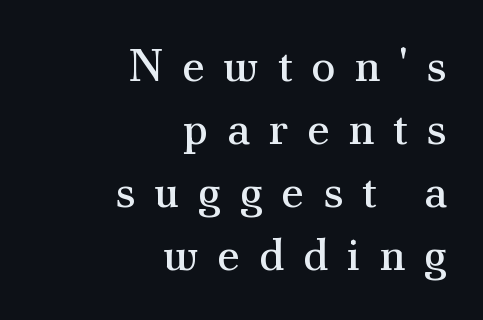
Honestly, there is no underline to notice here at all. Compared with typical body copy, the letter spacing here is much looser. Reading down the block, your eye finds every line finishing at a fixed right position. The face used here is proportionally spaced, like ordinary book or web type. A roman cut, with each character standing at attention. The rendering uses a moderate line-height, typical for paragraphs.
